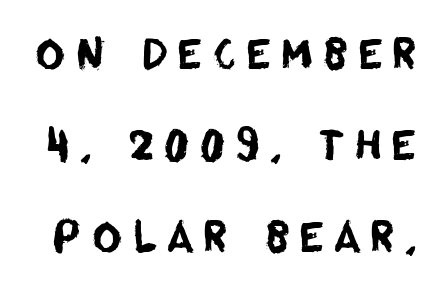
{"serif": "no", "width": "normal", "stroke_contrast": "low", "x_height": "large", "monospaced": "no", "underline": "no", "line_spacing": "loose", "line_spacing_ratio": 2.23, "letter_spacing": "wide", "letter_spacing_em": 0.22, "glyph_px": 41}
